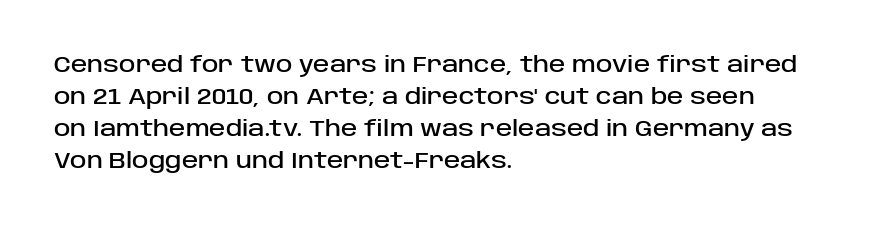
Q: Is the text italic (slanted)? A: No, it is upright.
Q: Is the text underlined? A: No.
Q: How is the paragraph aligned? A: Left-aligned.
Q: Is the spacing between letters normal or unusually wide? A: Normal.
Q: Is the spacing between lines tight, normal or loose? A: Normal.
